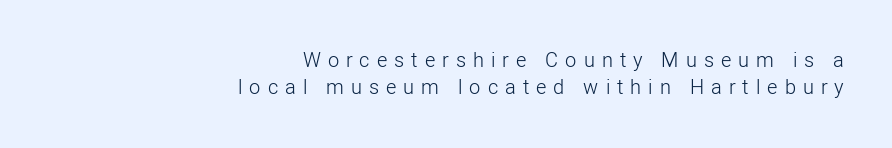
{"italic": "no", "bold": "no", "underline": "no", "align": "right", "line_spacing": "normal", "line_spacing_ratio": 1.37, "letter_spacing": "wide", "letter_spacing_em": 0.35, "glyph_px": 20}
